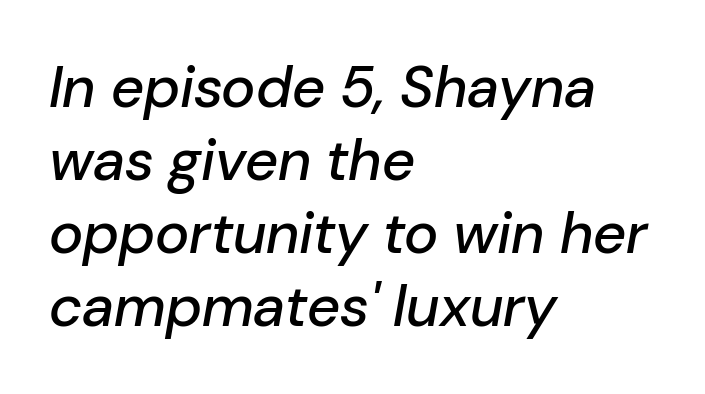
In CSS terms this would be text-align: left. These lines are rendered in a variable-pitch font. The space beneath each line is pristine and unruled. Tracking here is standard; glyphs follow each other at the usual distance.
